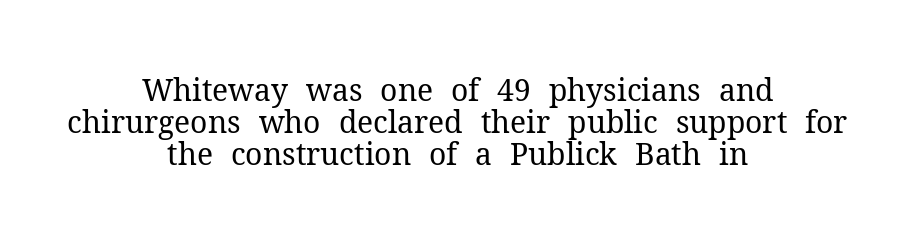
Q: Is the text bold? A: No.
Q: Is the text italic (slanted)? A: No, it is upright.
Q: Is the typeface a serif or a sans-serif typeface? A: Serif.
Q: Is the text underlined? A: No.
Q: How is the paragraph aligned? A: Centered.
Q: Is the spacing between letters normal or unusually wide? A: Normal.
Q: Is the spacing between lines tight, normal or loose? A: Tight.
Q: Width (condensed, normal, or wide)? A: Normal.
Q: Stroke contrast? A: Medium.
Q: x-height? A: Medium.
Q: Monospaced? A: No.
